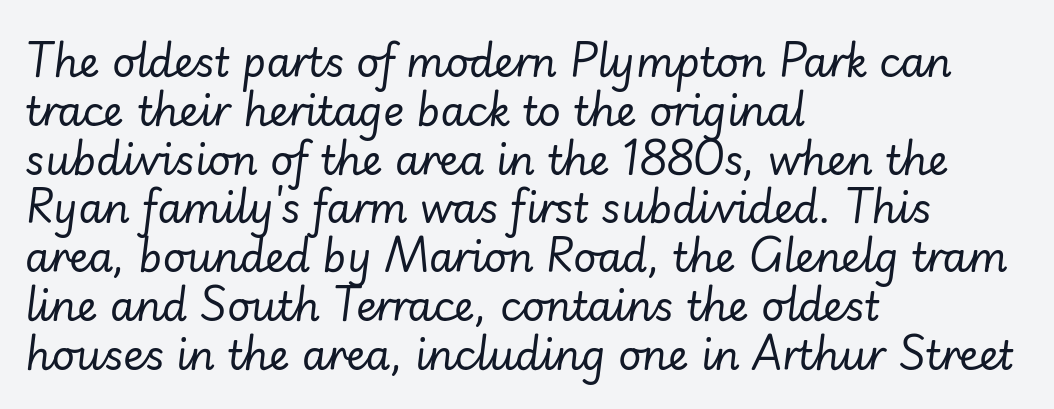
A light-to-regular cut is what we see here. In terms of letterspacing, this is plain default setting. Slant detected: the letters are inclined. Plain, unruled lines of type. Typeset ragged right — the left edge is the straight one. Spacing verdict: proportional, widths tailored to each character.
